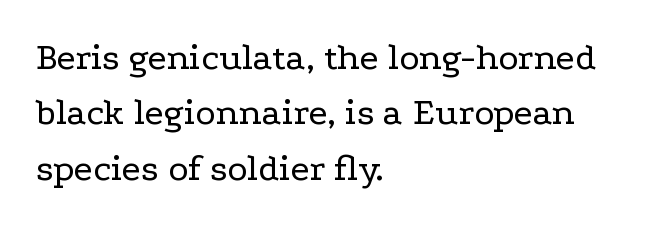
Q: Is the text bold? A: No.
Q: Is the text italic (slanted)? A: No, it is upright.
Q: Is the typeface a serif or a sans-serif typeface? A: Serif.
Q: Is the text underlined? A: No.
Q: How is the paragraph aligned? A: Left-aligned.
Q: Is the spacing between letters normal or unusually wide? A: Normal.
Q: Is the spacing between lines tight, normal or loose? A: Normal.
Q: Width (condensed, normal, or wide)? A: Wide.
Q: Stroke contrast? A: Low.
Q: x-height? A: Medium.
Q: Monospaced? A: No.
